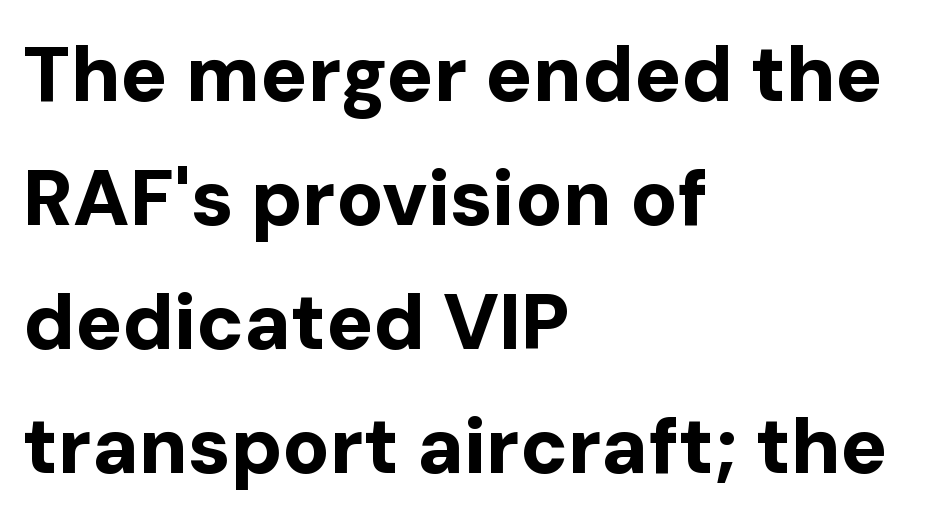
{"serif": "no", "italic": "no", "bold": "yes", "weight": "bold", "width": "normal", "stroke_contrast": "low", "x_height": "medium", "monospaced": "no", "underline": "no", "align": "left", "line_spacing": "normal", "line_spacing_ratio": 1.59, "letter_spacing": "normal", "letter_spacing_em": 0.0, "glyph_px": 78}
